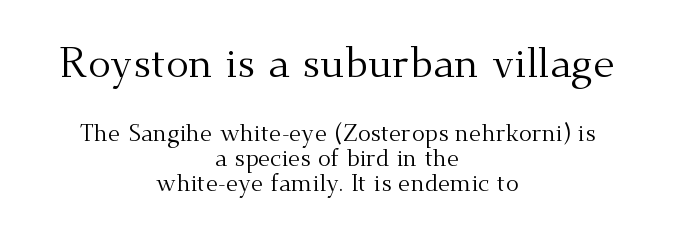
Q: Is the text bold? A: No.
Q: Is the text italic (slanted)? A: No, it is upright.
Q: Is the typeface a serif or a sans-serif typeface? A: Serif.
Q: Is the text underlined? A: No.
Q: How is the paragraph aligned? A: Centered.
Q: Is the spacing between letters normal or unusually wide? A: Normal.
Q: Is the spacing between lines tight, normal or loose? A: Tight.
Q: Which block of text is set in a larger size, the first (top) or the second (bottom)? A: The first (top) one.
Q: Width (condensed, normal, or wide)? A: Normal.
Q: Stroke contrast? A: Medium.
Q: x-height? A: Small.
Q: Monospaced? A: No.
